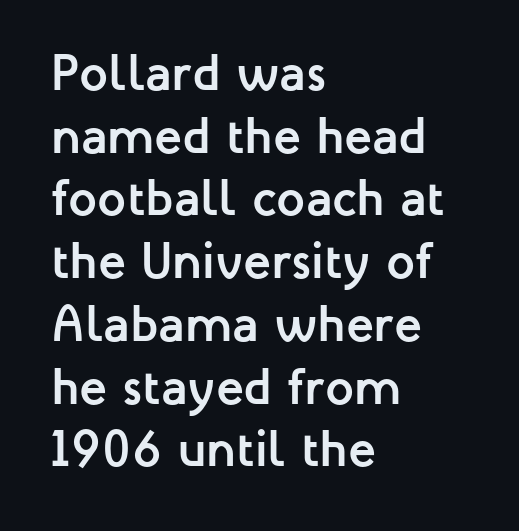
{"serif": "no", "italic": "no", "bold": "yes", "weight": "semibold", "width": "normal", "stroke_contrast": "low", "x_height": "medium", "monospaced": "no", "underline": "no", "align": "left", "line_spacing_ratio": 1.23, "letter_spacing": "normal", "letter_spacing_em": 0.0, "glyph_px": 51}
